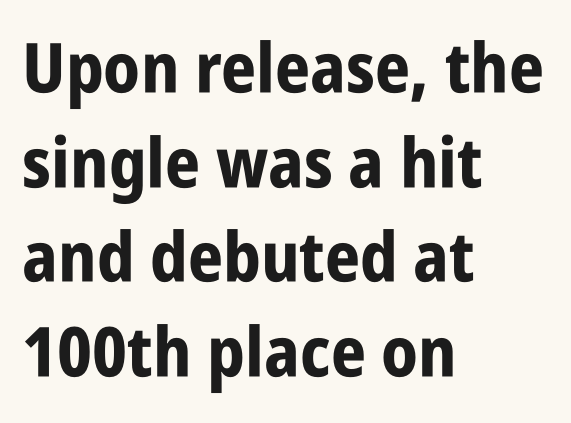
The image shows 69 px bold, condensed sans-serif type, upright; set left-aligned, normal line spacing (1.37x), normal letter spacing, not underlined; low stroke contrast and a large x-height.
